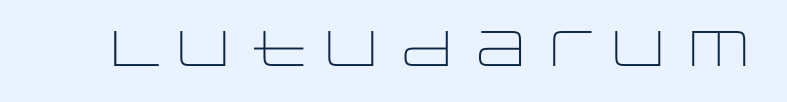
Q: Is the text bold? A: No.
Q: Is the text italic (slanted)? A: No, it is upright.
Q: Is the typeface a serif or a sans-serif typeface? A: Sans-serif.
Q: Is the text underlined? A: No.
Q: Is the spacing between letters normal or unusually wide? A: Normal.
Q: Width (condensed, normal, or wide)? A: Wide.
Q: Stroke contrast? A: Low.
Q: x-height? A: Large.
Q: Monospaced? A: No.
